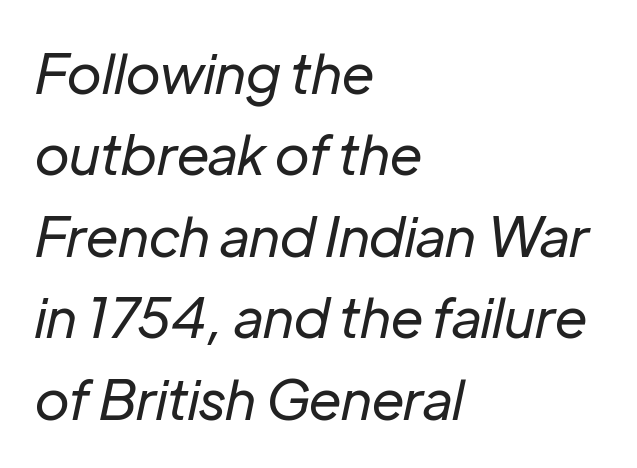
The image shows 55 px regular-weight type, italic (leaning right); set left-aligned, normal line spacing (1.48x), normal letter spacing, not underlined; low stroke contrast and a medium x-height.
